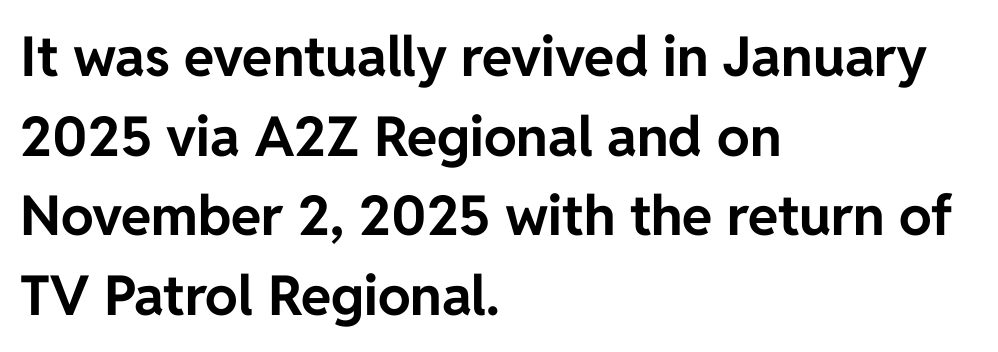
Q: Is the text bold? A: Yes.
Q: Is the text italic (slanted)? A: No, it is upright.
Q: Is the typeface a serif or a sans-serif typeface? A: Sans-serif.
Q: Is the text underlined? A: No.
Q: How is the paragraph aligned? A: Left-aligned.
Q: Is the spacing between letters normal or unusually wide? A: Normal.
Q: Is the spacing between lines tight, normal or loose? A: Normal.
Q: Width (condensed, normal, or wide)? A: Normal.
Q: Stroke contrast? A: Low.
Q: x-height? A: Medium.
Q: Monospaced? A: No.
